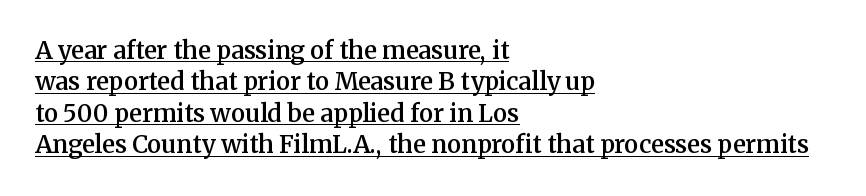
The image shows 24 px text type, upright; set left-aligned, normal line spacing (1.31x), normal letter spacing, underlined.
